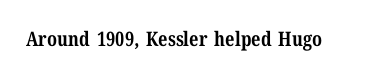
The image shows 20 px bold type, upright; set normal letter spacing, not underlined.
